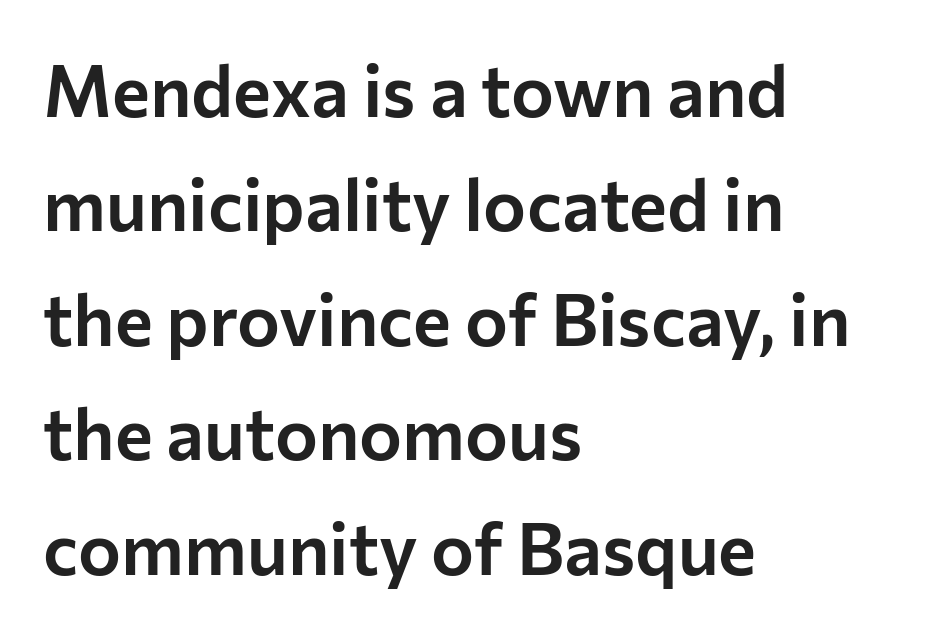
{"serif": "no", "italic": "no", "width": "normal", "stroke_contrast": "low", "x_height": "medium", "monospaced": "no", "underline": "no", "align": "left", "line_spacing": "normal", "line_spacing_ratio": 1.59, "letter_spacing": "normal", "letter_spacing_em": 0.0, "glyph_px": 72}
